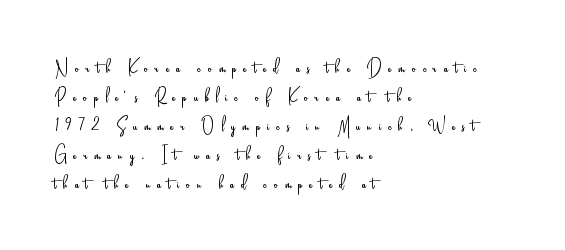
Q: Is the text bold? A: No.
Q: Is the text underlined? A: No.
Q: How is the paragraph aligned? A: Left-aligned.
Q: Is the spacing between letters normal or unusually wide? A: Unusually wide.
Q: Is the spacing between lines tight, normal or loose? A: Normal.
